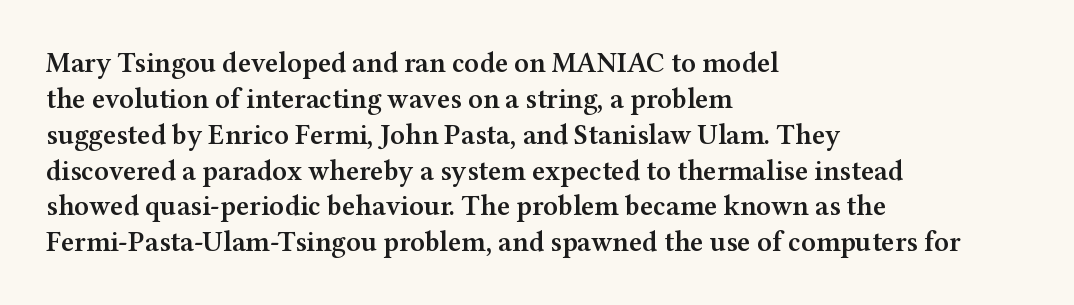
The image shows 28 px semibold, wide serif type, upright; set left-aligned, normal line spacing (1.28x), normal letter spacing, not underlined; medium stroke contrast and a medium x-height.
